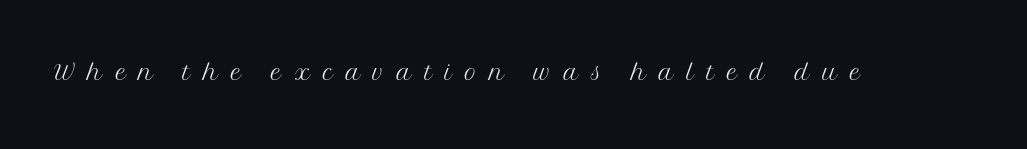
Q: Is the text bold? A: No.
Q: Is the text italic (slanted)? A: Yes.
Q: Is the typeface a serif or a sans-serif typeface? A: Serif.
Q: Is the text underlined? A: No.
Q: Is the spacing between letters normal or unusually wide? A: Unusually wide.
Q: Width (condensed, normal, or wide)? A: Normal.
Q: Stroke contrast? A: Medium.
Q: x-height? A: Medium.
Q: Monospaced? A: No.
